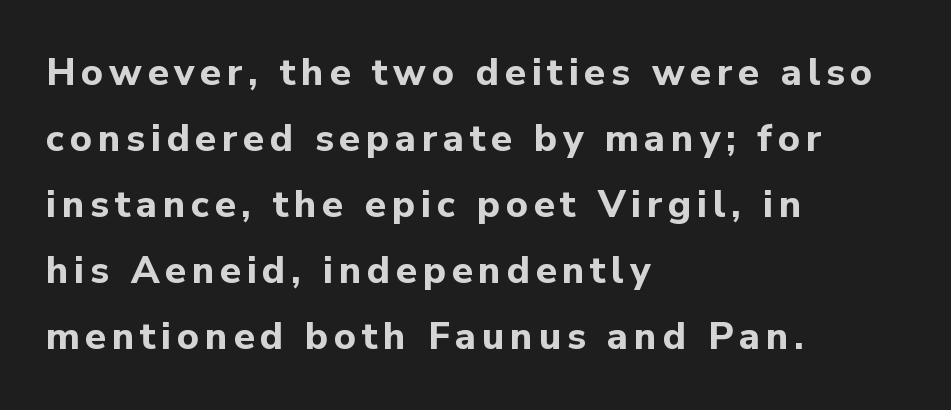
Q: Is the text bold? A: Yes.
Q: Is the text italic (slanted)? A: No, it is upright.
Q: Is the typeface a serif or a sans-serif typeface? A: Sans-serif.
Q: Is the text underlined? A: No.
Q: How is the paragraph aligned? A: Left-aligned.
Q: Width (condensed, normal, or wide)? A: Normal.
Q: Stroke contrast? A: Low.
Q: x-height? A: Medium.
Q: Monospaced? A: No.
